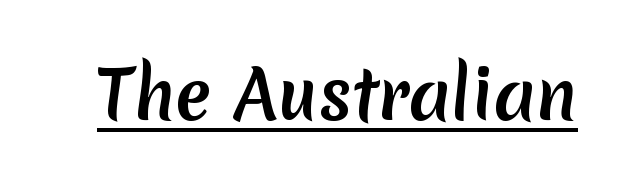
{"serif": "no", "bold": "yes", "weight": "semibold", "width": "normal", "stroke_contrast": "low", "x_height": "medium", "monospaced": "no", "underline": "yes", "letter_spacing": "normal", "letter_spacing_em": 0.0, "glyph_px": 67}
